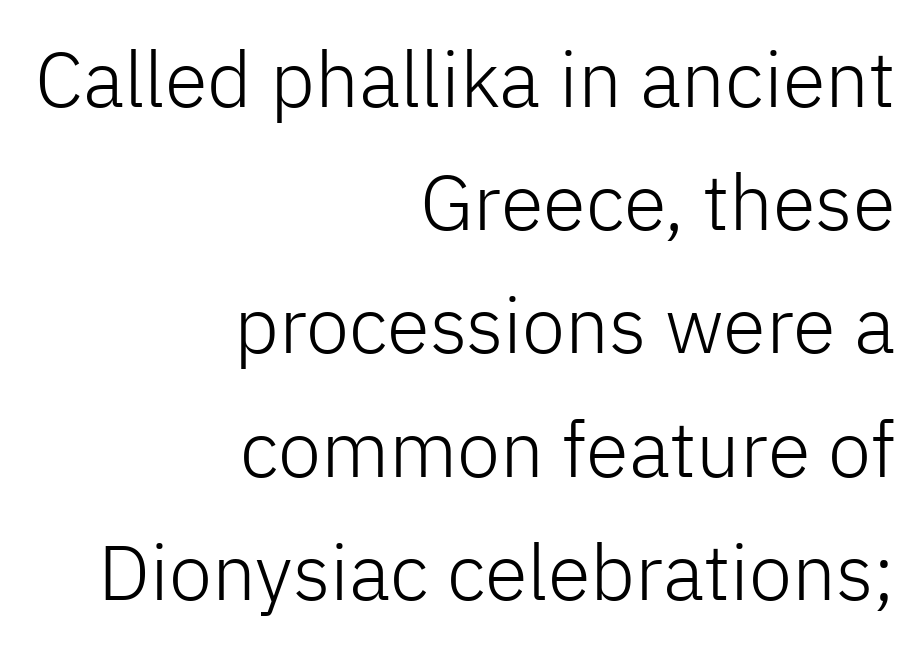
The image shows 78 px light sans-serif type, upright; set right-aligned, normal line spacing (1.58x), normal letter spacing, not underlined; low stroke contrast and a medium x-height.
